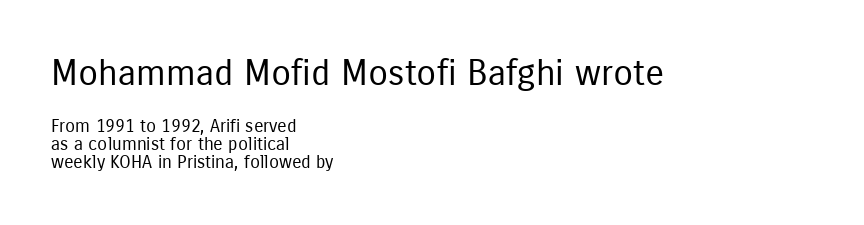
{"serif": "no", "italic": "no", "bold": "no", "weight": "regular", "width": "condensed", "stroke_contrast": "low", "x_height": "medium", "monospaced": "no", "underline": "no", "align": "left", "line_spacing": "tight", "line_spacing_ratio": 0.99, "letter_spacing": "normal", "letter_spacing_em": 0.0, "larger_block": "first", "size_ratio": 2.0, "glyph_px": 36}
